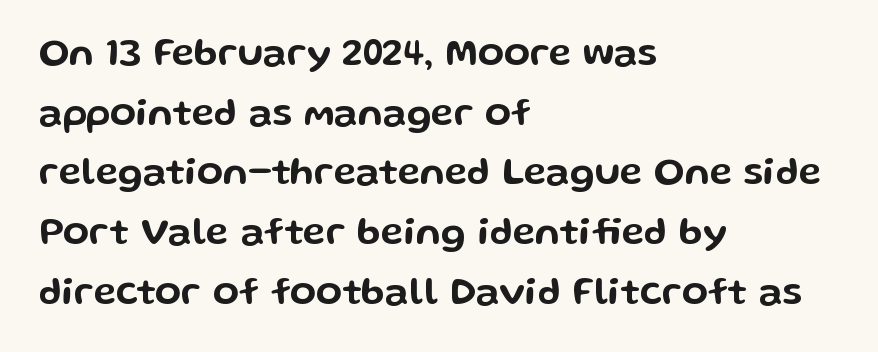
{"serif": "no", "italic": "no", "width": "wide", "stroke_contrast": "low", "x_height": "medium", "monospaced": "no", "underline": "no", "align": "left", "line_spacing": "normal", "line_spacing_ratio": 1.57, "letter_spacing": "normal", "letter_spacing_em": 0.0, "glyph_px": 38}
